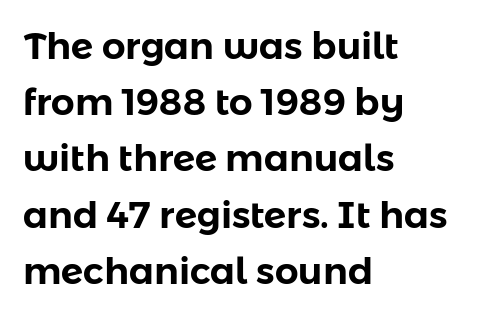
Q: Is the text italic (slanted)? A: No, it is upright.
Q: Is the typeface a serif or a sans-serif typeface? A: Sans-serif.
Q: Is the text underlined? A: No.
Q: How is the paragraph aligned? A: Left-aligned.
Q: Is the spacing between letters normal or unusually wide? A: Normal.
Q: Is the spacing between lines tight, normal or loose? A: Normal.
Q: Width (condensed, normal, or wide)? A: Normal.
Q: Stroke contrast? A: Low.
Q: x-height? A: Medium.
Q: Monospaced? A: No.
